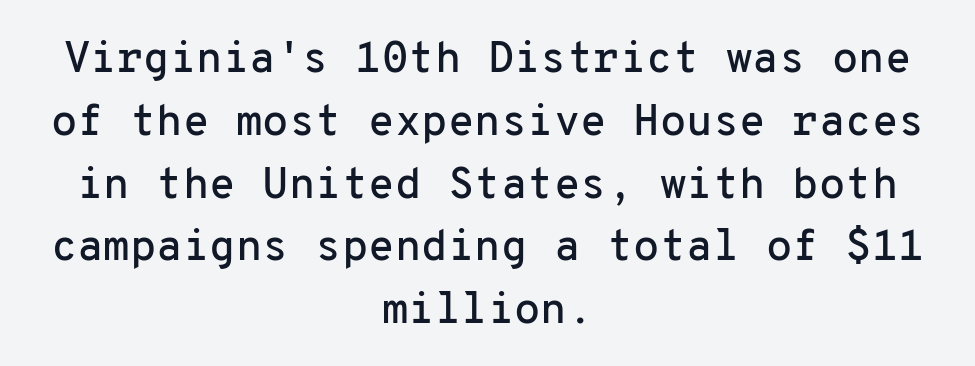
{"serif": "no", "italic": "no", "width": "normal", "stroke_contrast": "low", "x_height": "medium", "monospaced": "yes", "underline": "no", "align": "center", "line_spacing": "normal", "line_spacing_ratio": 1.46, "letter_spacing": "normal", "letter_spacing_em": 0.0, "glyph_px": 43}
